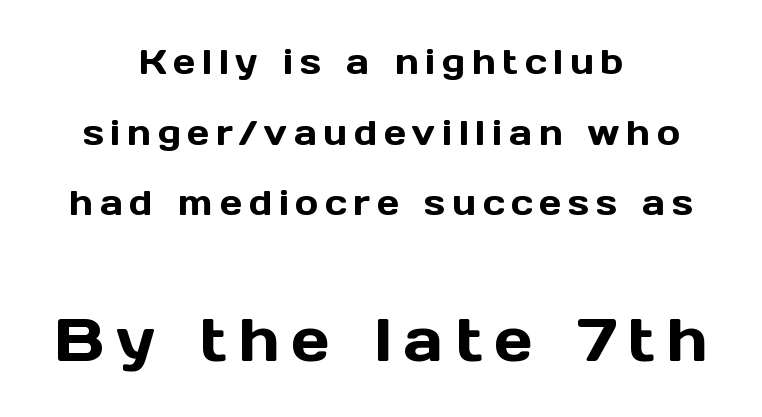
Horizontally, the lines are justified to the midpoint only. Rendered with straight, roman letterforms. Line spacing here is loose. Honestly, there is no underline to notice here at all.
